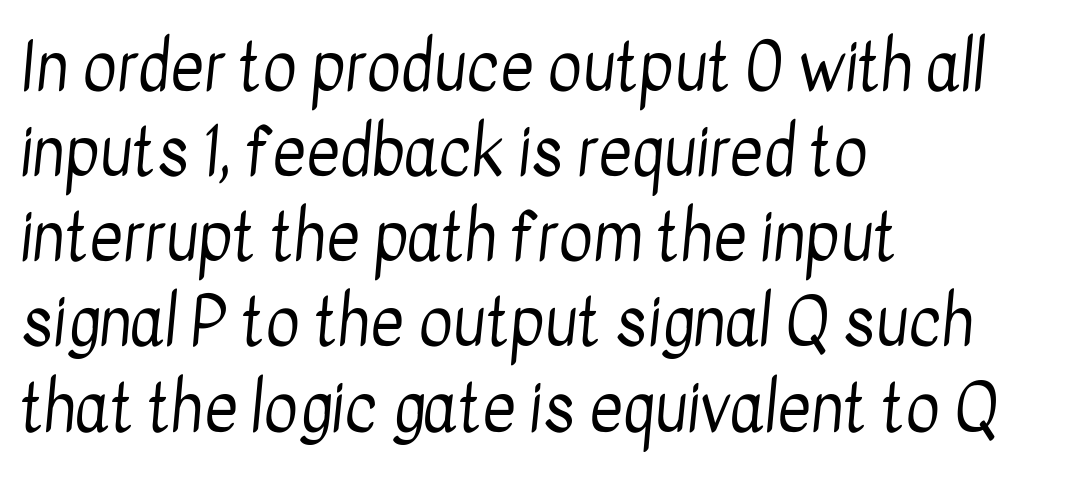
{"serif": "no", "bold": "no", "weight": "regular", "width": "condensed", "stroke_contrast": "low", "x_height": "medium", "monospaced": "no", "underline": "no", "align": "left", "line_spacing": "normal", "line_spacing_ratio": 1.31, "letter_spacing": "normal", "letter_spacing_em": 0.0, "glyph_px": 65}
